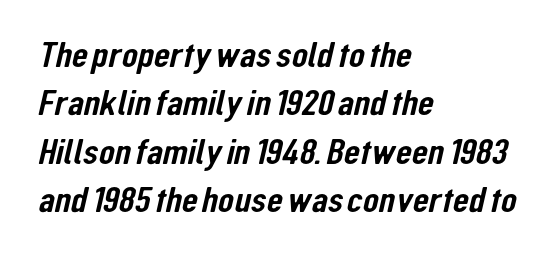
Q: Is the typeface a serif or a sans-serif typeface? A: Sans-serif.
Q: Is the text underlined? A: No.
Q: How is the paragraph aligned? A: Left-aligned.
Q: Is the spacing between letters normal or unusually wide? A: Normal.
Q: Is the spacing between lines tight, normal or loose? A: Normal.
Q: Width (condensed, normal, or wide)? A: Condensed.
Q: Stroke contrast? A: Low.
Q: x-height? A: Medium.
Q: Monospaced? A: No.
